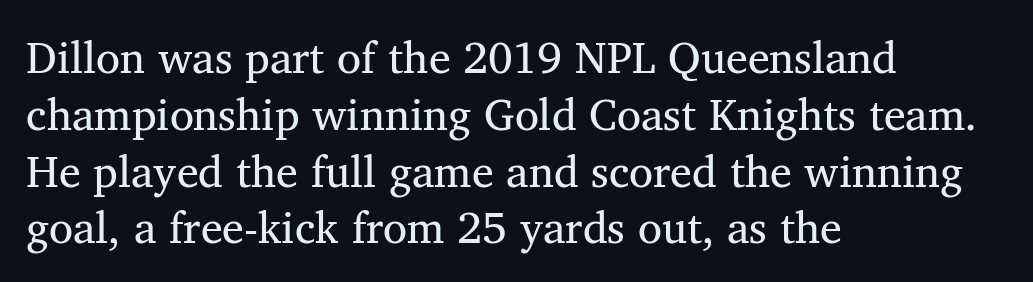
The image shows 44 px regular-weight serif type, upright; set left-aligned, normal line spacing (1.29x), normal letter spacing, not underlined; medium stroke contrast and a medium x-height.
